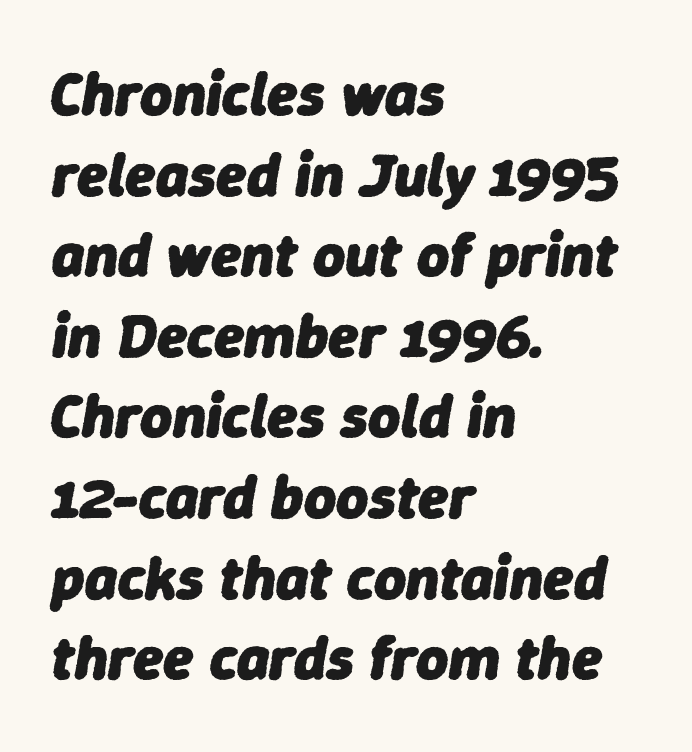
{"italic": "yes", "lean": "right", "slant_degrees": 9, "bold": "yes", "weight": "heavy", "width": "normal", "stroke_contrast": "low", "x_height": "medium", "monospaced": "no", "underline": "no", "align": "left", "line_spacing": "normal", "line_spacing_ratio": 1.3, "letter_spacing": "normal", "letter_spacing_em": 0.0, "glyph_px": 62}
